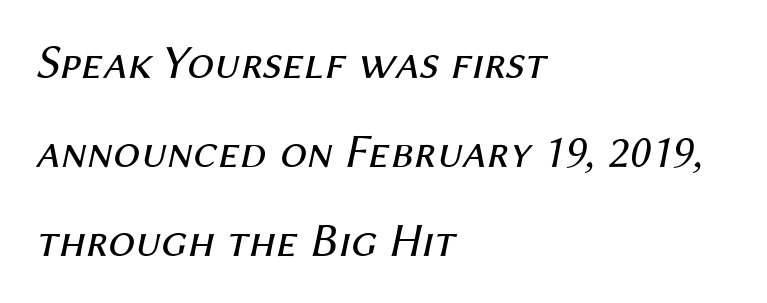
Q: Is the text bold? A: No.
Q: Is the text italic (slanted)? A: Yes, it leans right by about 12 degrees.
Q: Is the text underlined? A: No.
Q: How is the paragraph aligned? A: Left-aligned.
Q: Is the spacing between letters normal or unusually wide? A: Normal.
Q: Width (condensed, normal, or wide)? A: Normal.
Q: Stroke contrast? A: Medium.
Q: x-height? A: Medium.
Q: Monospaced? A: No.
